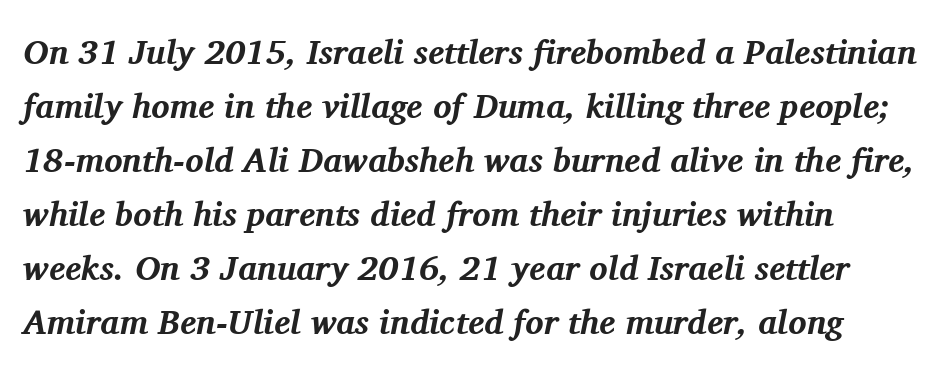
Q: Is the text bold? A: Yes.
Q: Is the text italic (slanted)? A: Yes, it leans right by about 11 degrees.
Q: Is the typeface a serif or a sans-serif typeface? A: Serif.
Q: Is the text underlined? A: No.
Q: Is the spacing between letters normal or unusually wide? A: Normal.
Q: Is the spacing between lines tight, normal or loose? A: Normal.
Q: Width (condensed, normal, or wide)? A: Normal.
Q: Stroke contrast? A: Medium.
Q: x-height? A: Medium.
Q: Monospaced? A: No.
